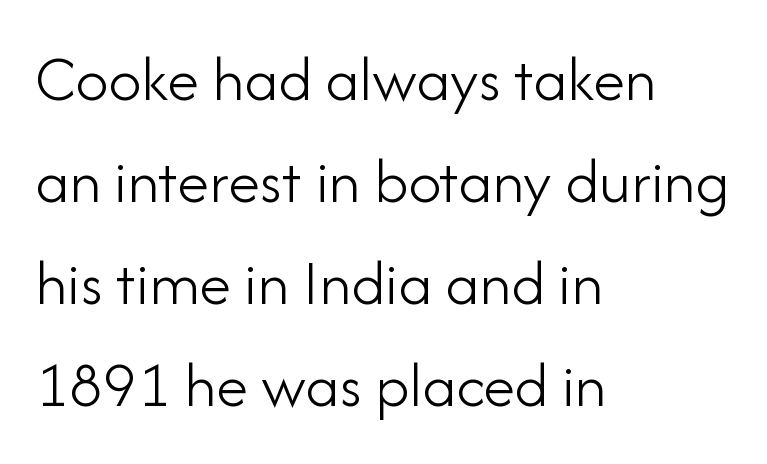
The image shows 65 px light sans-serif type, upright; set left-aligned, normal line spacing (1.57x), normal letter spacing, not underlined; low stroke contrast and a small x-height.
